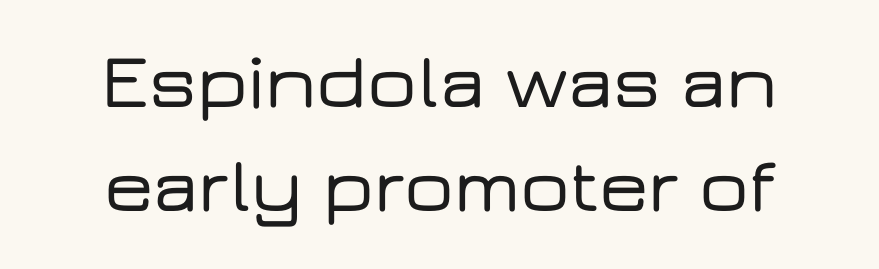
Q: Is the text italic (slanted)? A: No, it is upright.
Q: Is the typeface a serif or a sans-serif typeface? A: Sans-serif.
Q: Is the text underlined? A: No.
Q: Is the spacing between letters normal or unusually wide? A: Normal.
Q: Is the spacing between lines tight, normal or loose? A: Normal.
Q: Width (condensed, normal, or wide)? A: Wide.
Q: Stroke contrast? A: Low.
Q: x-height? A: Medium.
Q: Monospaced? A: No.
